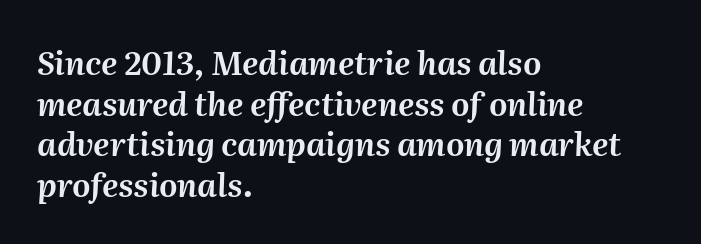
The image shows 32 px text type, italic (leaning right); set left-aligned, normal line spacing (1.27x), normal letter spacing, not underlined; medium stroke contrast and a medium x-height.
